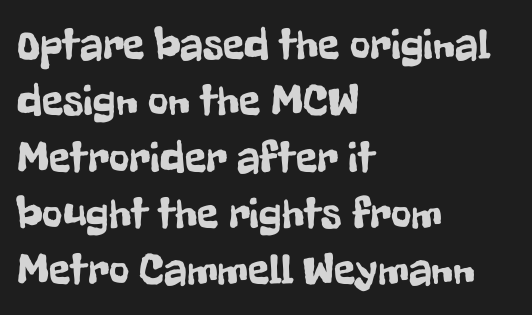
Q: Is the text italic (slanted)? A: No, it is upright.
Q: Is the typeface a serif or a sans-serif typeface? A: Sans-serif.
Q: Is the text underlined? A: No.
Q: How is the paragraph aligned? A: Left-aligned.
Q: Is the spacing between letters normal or unusually wide? A: Normal.
Q: Is the spacing between lines tight, normal or loose? A: Normal.
Q: Width (condensed, normal, or wide)? A: Condensed.
Q: Stroke contrast? A: Low.
Q: x-height? A: Medium.
Q: Monospaced? A: No.
